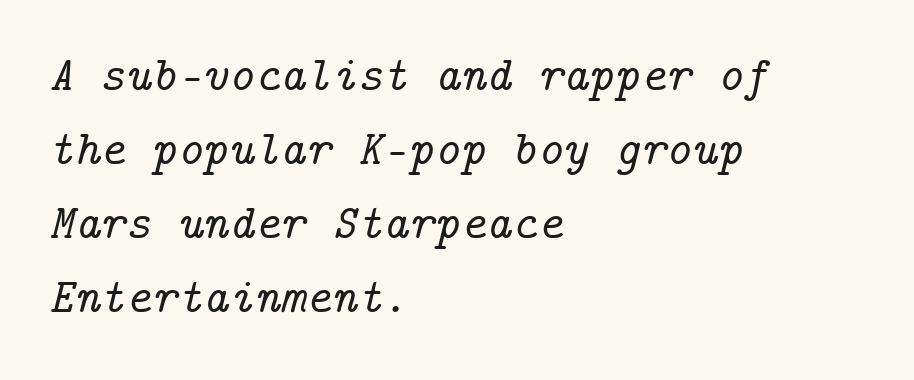
Left-aligned paragraph, ragged on the right. Decoration check: the copy has no underline. Regarding leading, the lines here are spaced in the standard way. This sample uses plain, unmodified letter spacing. A serif font was chosen for this passage.
